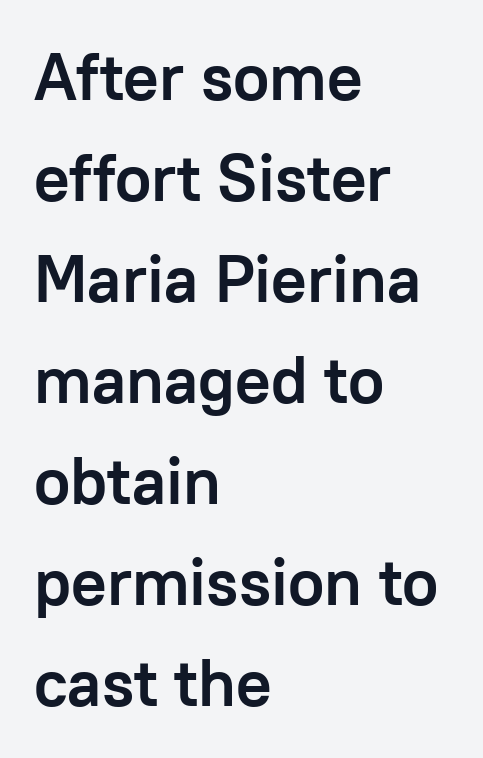
{"serif": "no", "italic": "no", "bold": "yes", "weight": "semibold", "width": "normal", "stroke_contrast": "low", "x_height": "medium", "monospaced": "no", "underline": "no", "align": "left", "line_spacing": "normal", "line_spacing_ratio": 1.53, "letter_spacing": "normal", "letter_spacing_em": 0.0, "glyph_px": 66}
